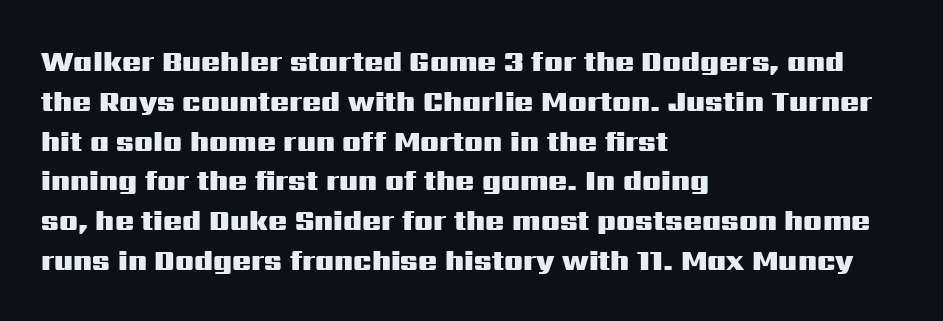
Its strokes are broad and dark, the hallmark of bold type. The gap between lines stays unmarked. The rendering uses natural spacing where letterforms have individual widths. No italicization has been applied; the sample stays upright. These lines sit exactly where default settings would place them. Compared with typical body copy, the letter spacing here is the same.
